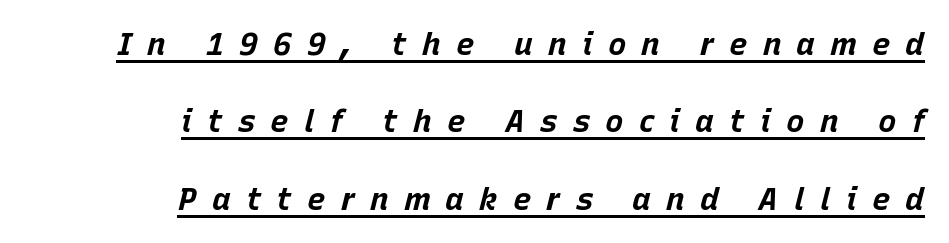
The image shows 31 px bold type, italic (leaning right); set right-aligned, loose line spacing (2.5x), unusually wide letter spacing (+0.49 em), underlined; low stroke contrast and a large x-height.
